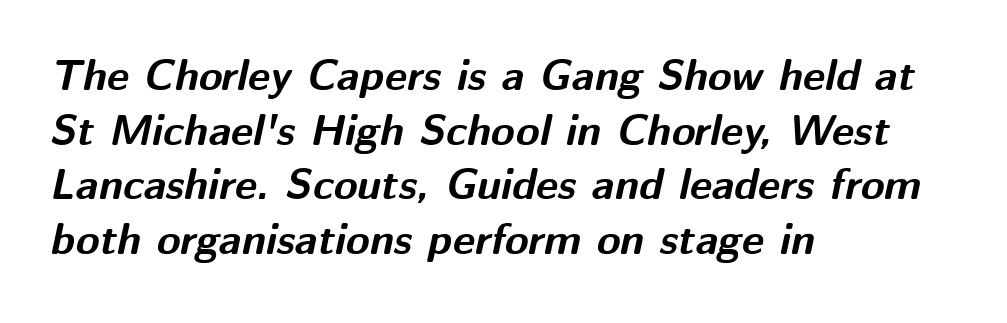
Q: Is the text bold? A: Yes.
Q: Is the text italic (slanted)? A: Yes, it leans right by about 12 degrees.
Q: Is the text underlined? A: No.
Q: How is the paragraph aligned? A: Left-aligned.
Q: Is the spacing between letters normal or unusually wide? A: Normal.
Q: Is the spacing between lines tight, normal or loose? A: Normal.
Q: Width (condensed, normal, or wide)? A: Normal.
Q: Stroke contrast? A: Medium.
Q: x-height? A: Medium.
Q: Monospaced? A: No.
